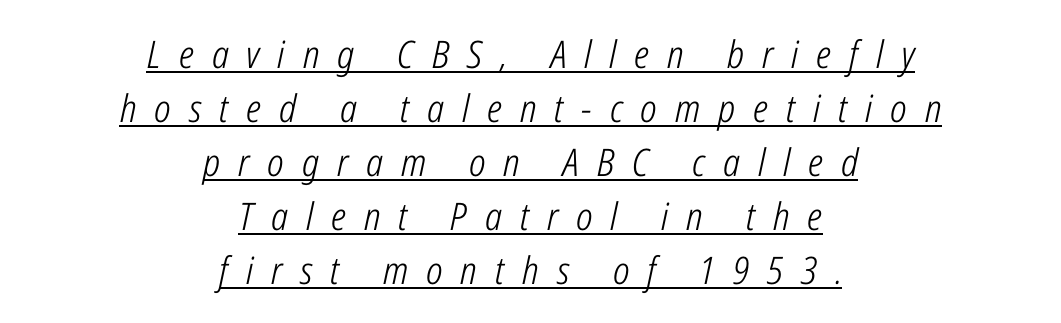
Q: Is the text bold? A: No.
Q: Is the text italic (slanted)? A: Yes, it leans right by about 12 degrees.
Q: Is the text underlined? A: Yes.
Q: How is the paragraph aligned? A: Centered.
Q: Is the spacing between letters normal or unusually wide? A: Unusually wide.
Q: Is the spacing between lines tight, normal or loose? A: Normal.
Q: Width (condensed, normal, or wide)? A: Condensed.
Q: Stroke contrast? A: Low.
Q: x-height? A: Medium.
Q: Monospaced? A: No.
